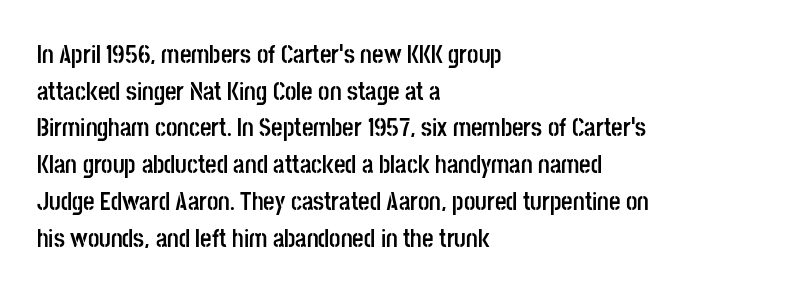
Compared with an ordinary text face, these strokes are far heavier — a full bold. Tall strokes in this sample are plumb rather than angled. Reading down the block, your eye returns to a fixed left position each line. The space directly below the letters is spotless. Leading matches the norm, producing a regular column. The type is set solid horizontally, with unmodified tracking.
